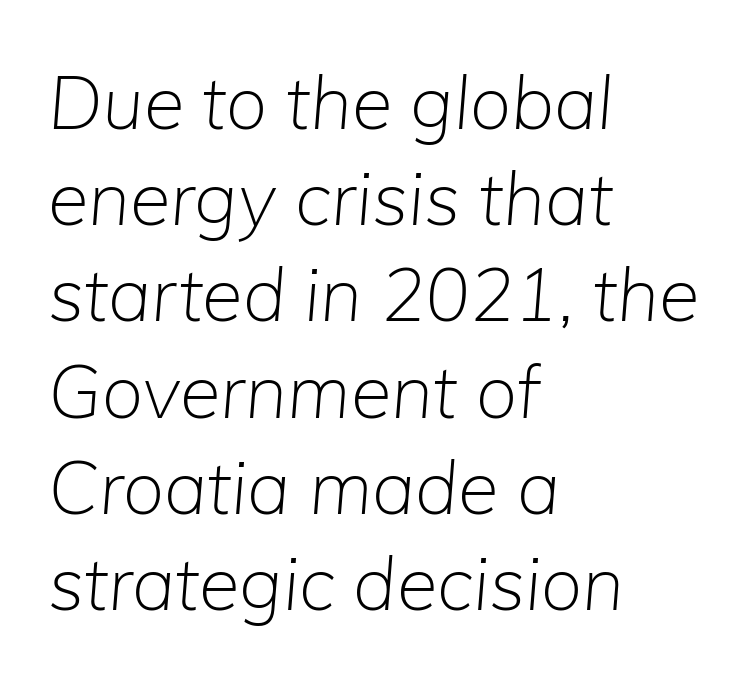
{"italic": "yes", "lean": "right", "slant_degrees": 5, "bold": "no", "weight": "light", "width": "normal", "stroke_contrast": "low", "x_height": "medium", "monospaced": "no", "underline": "no", "align": "left", "line_spacing": "normal", "line_spacing_ratio": 1.3, "letter_spacing": "normal", "letter_spacing_em": 0.0, "glyph_px": 74}
